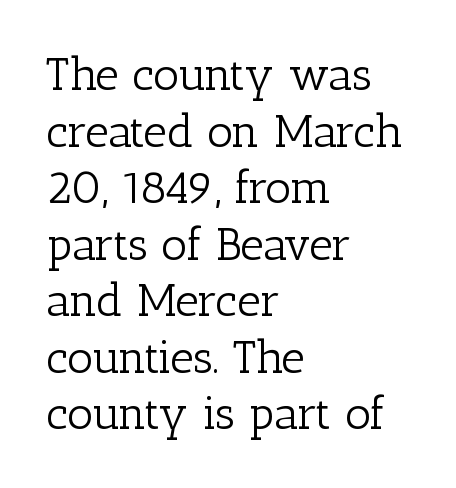
{"serif": "yes", "italic": "no", "bold": "no", "weight": "light", "width": "normal", "stroke_contrast": "low", "x_height": "medium", "monospaced": "no", "underline": "no", "align": "left", "line_spacing_ratio": 1.23, "letter_spacing": "normal", "letter_spacing_em": 0.0, "glyph_px": 46}
